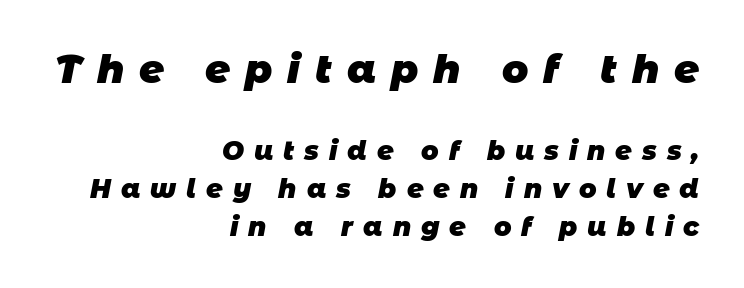
Where is the straight margin? On the right. Normally led — the rows are evenly, conventionally spaced. Reading top to bottom, the characters get smaller at the block break. Look at the bottom of the vertical strokes: they stop flat, with no serifs. The type is letterspaced generously, with wide tracking. Proportional: the letters do not fall into vertical columns.
